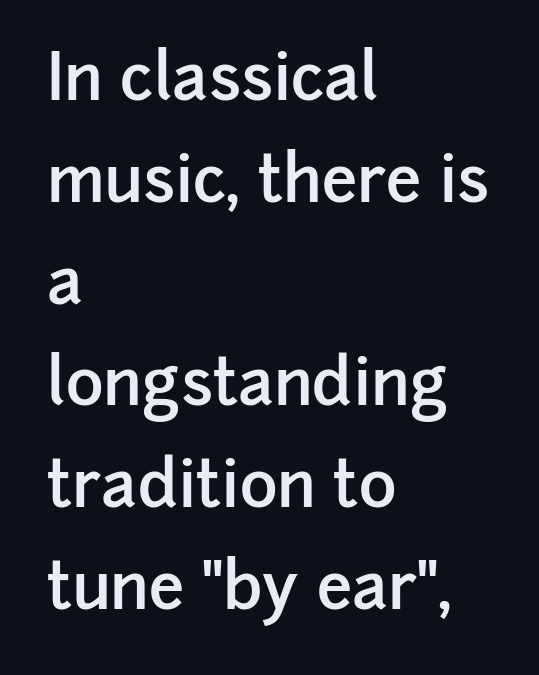
The image shows 64 px semibold sans-serif type, upright; set left-aligned, normal line spacing (1.59x), normal letter spacing, not underlined; low stroke contrast and a medium x-height.
